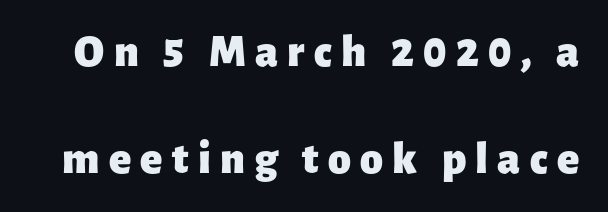
No italicization has been applied; the sample stays upright. Regarding leading, the lines here are spaced well apart. Descenders hang freely into open space. In terms of letterspacing, this is a distinctly airy, spread setting. No feet cap the strokes, marking this as sans-serif type.
